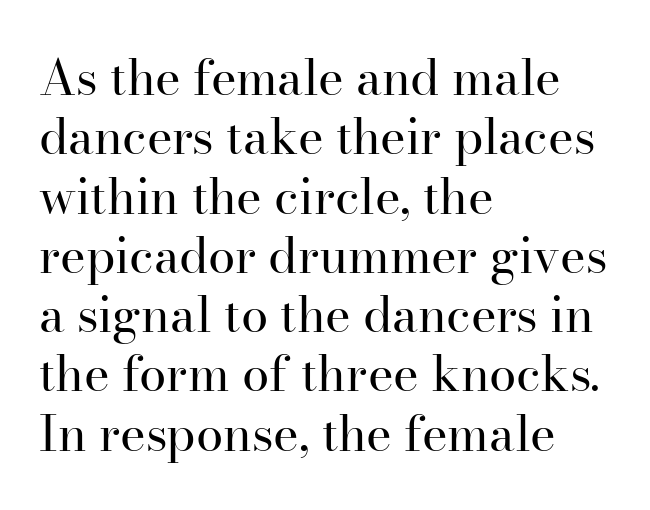
{"serif": "yes", "italic": "no", "bold": "no", "weight": "regular", "width": "normal", "stroke_contrast": "high", "x_height": "small", "monospaced": "no", "underline": "no", "align": "left", "line_spacing_ratio": 1.21, "letter_spacing": "normal", "letter_spacing_em": 0.0, "glyph_px": 49}
